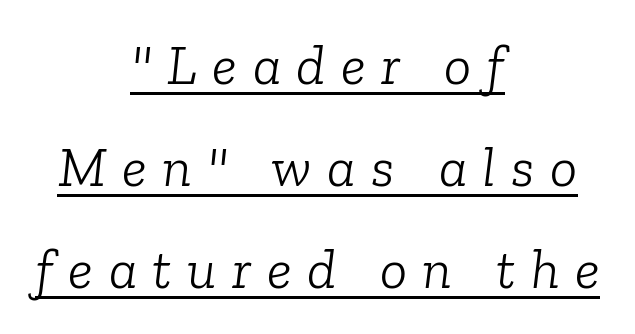
Q: Is the text bold? A: No.
Q: Is the text italic (slanted)? A: Yes, it leans right by about 6 degrees.
Q: Is the typeface a serif or a sans-serif typeface? A: Serif.
Q: Is the text underlined? A: Yes.
Q: How is the paragraph aligned? A: Centered.
Q: Is the spacing between letters normal or unusually wide? A: Unusually wide.
Q: Width (condensed, normal, or wide)? A: Normal.
Q: Stroke contrast? A: Low.
Q: x-height? A: Medium.
Q: Monospaced? A: No.
